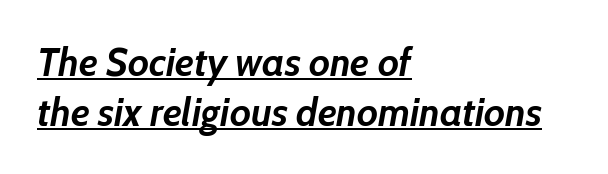
Q: Is the text bold? A: Yes.
Q: Is the text italic (slanted)? A: Yes, it leans right by about 10 degrees.
Q: Is the text underlined? A: Yes.
Q: How is the paragraph aligned? A: Left-aligned.
Q: Is the spacing between letters normal or unusually wide? A: Normal.
Q: Is the spacing between lines tight, normal or loose? A: Normal.
Q: Width (condensed, normal, or wide)? A: Normal.
Q: Stroke contrast? A: Low.
Q: x-height? A: Medium.
Q: Monospaced? A: No.
